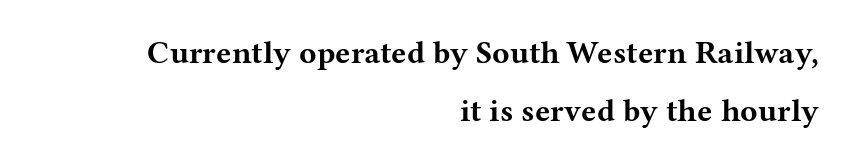
Spacing between characters is what you'd get straight out of the box. The compositor pushed each line to the right boundary. The passage shown is emphatically bold. Has an underline been added? It has not. Ascenders rise straight up at ninety degrees. The face used here is seriffed, in the tradition of book romans.
